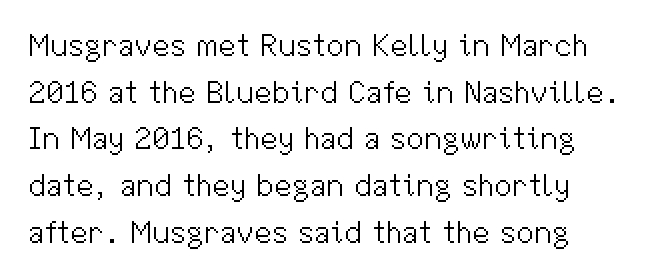
Do the letters lean? They stand straight. No feet cap the strokes, marking this as sans-serif type. How are the letters spaced? Ordinarily, with no added tracking. Spacing verdict: proportional, widths tailored to each character.
